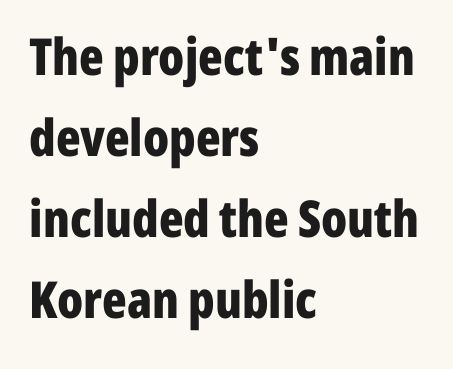
Q: Is the text bold? A: Yes.
Q: Is the text italic (slanted)? A: No, it is upright.
Q: Is the typeface a serif or a sans-serif typeface? A: Sans-serif.
Q: Is the text underlined? A: No.
Q: How is the paragraph aligned? A: Left-aligned.
Q: Is the spacing between letters normal or unusually wide? A: Normal.
Q: Is the spacing between lines tight, normal or loose? A: Normal.
Q: Width (condensed, normal, or wide)? A: Condensed.
Q: Stroke contrast? A: Low.
Q: x-height? A: Medium.
Q: Monospaced? A: No.
